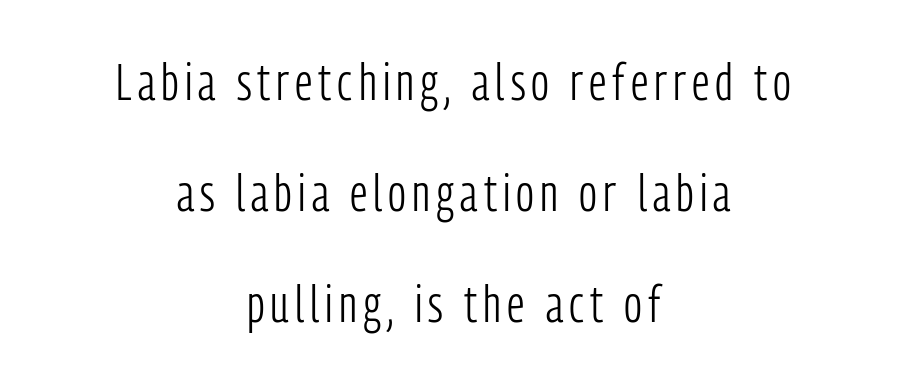
{"serif": "no", "italic": "no", "bold": "no", "weight": "light", "width": "condensed", "stroke_contrast": "low", "x_height": "medium", "monospaced": "no", "underline": "no", "align": "center", "line_spacing": "loose", "line_spacing_ratio": 2.18, "glyph_px": 51}
